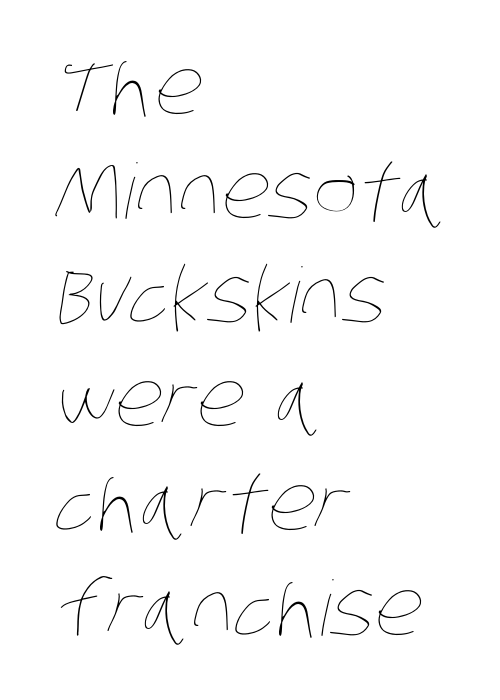
{"bold": "no", "weight": "thin", "width": "condensed", "stroke_contrast": "low", "x_height": "large", "monospaced": "no", "underline": "no", "align": "left", "line_spacing": "normal", "line_spacing_ratio": 1.37, "letter_spacing": "normal", "letter_spacing_em": 0.0, "glyph_px": 76}
